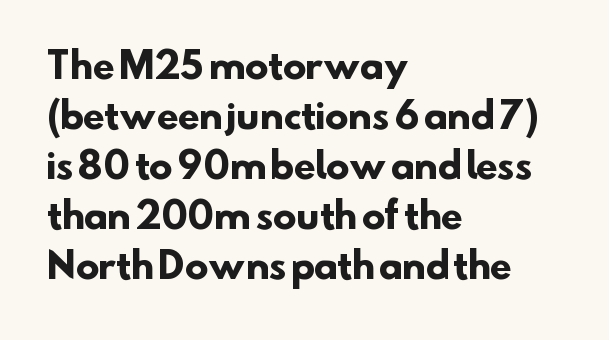
{"serif": "no", "bold": "yes", "weight": "heavy", "width": "normal", "stroke_contrast": "low", "x_height": "small", "monospaced": "no", "underline": "no", "align": "left", "line_spacing": "normal", "line_spacing_ratio": 1.43, "letter_spacing": "normal", "letter_spacing_em": 0.0, "glyph_px": 35}
